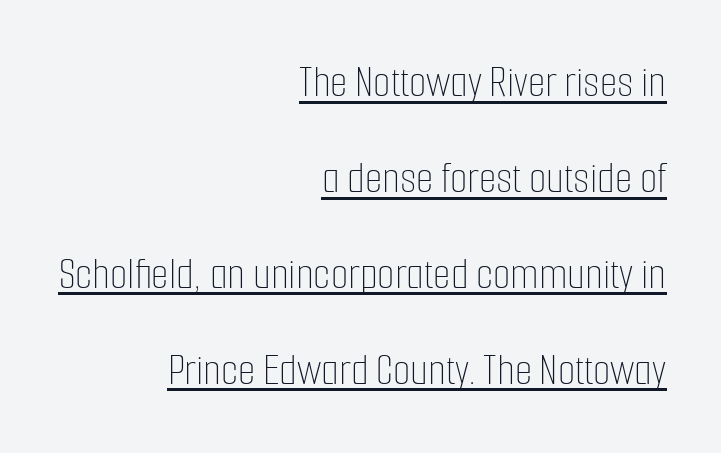
The image shows 45 px thin, condensed type, upright; set right-aligned, loose line spacing (2.13x), normal letter spacing, underlined; low stroke contrast and a medium x-height.
